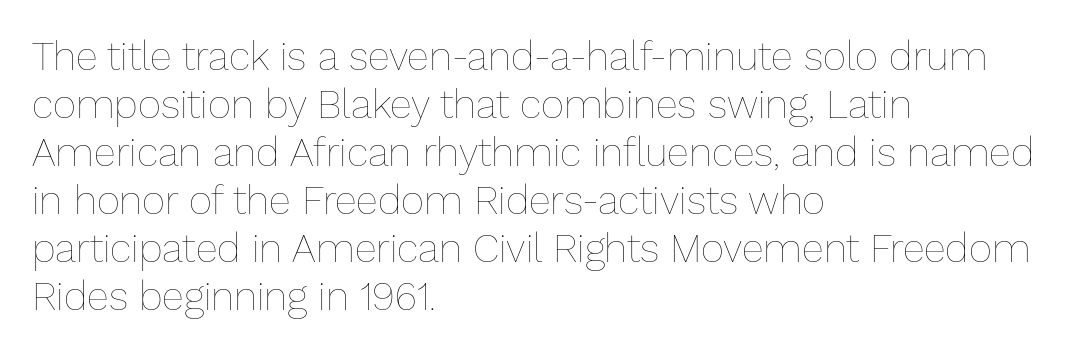
The image shows 40 px thin type, upright; set left-aligned, line spacing 1.2x, normal letter spacing, not underlined; low stroke contrast and a medium x-height.
